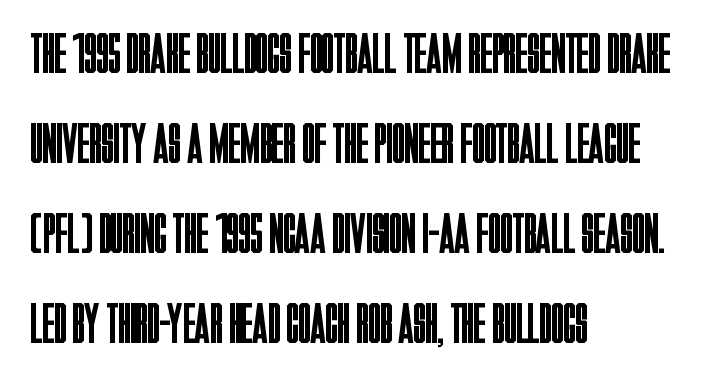
The image shows 57 px regular-weight, condensed sans-serif type, upright; set left-aligned, normal line spacing (1.58x), normal letter spacing, not underlined; low stroke contrast and a large x-height.
